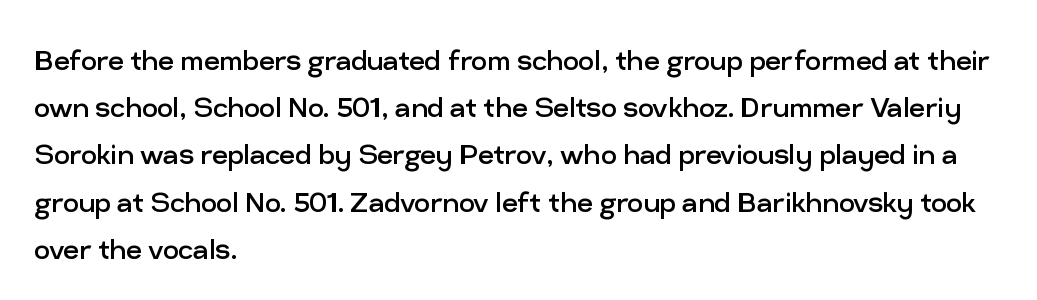
{"serif": "no", "italic": "no", "bold": "no", "weight": "regular", "width": "normal", "stroke_contrast": "low", "x_height": "medium", "monospaced": "no", "underline": "no", "align": "left", "line_spacing": "normal", "line_spacing_ratio": 1.35, "letter_spacing": "normal", "letter_spacing_em": 0.0, "glyph_px": 35}
